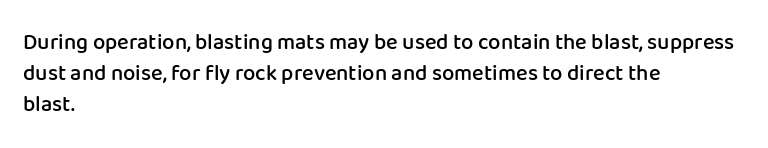
The image shows 22 px text type, upright; set left-aligned, normal line spacing (1.4x), normal letter spacing, not underlined.
